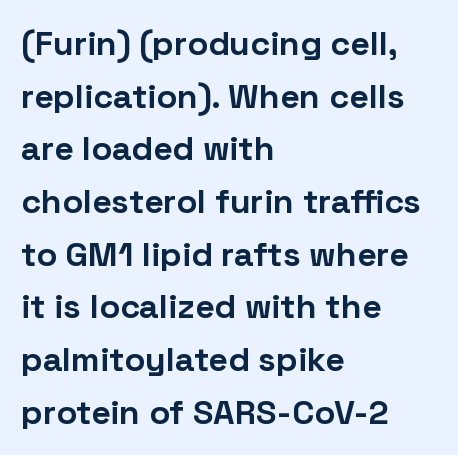
{"serif": "no", "italic": "no", "bold": "yes", "weight": "bold", "width": "normal", "stroke_contrast": "low", "x_height": "medium", "monospaced": "no", "underline": "no", "align": "left", "line_spacing": "normal", "line_spacing_ratio": 1.55, "letter_spacing": "normal", "letter_spacing_em": 0.0, "glyph_px": 34}
